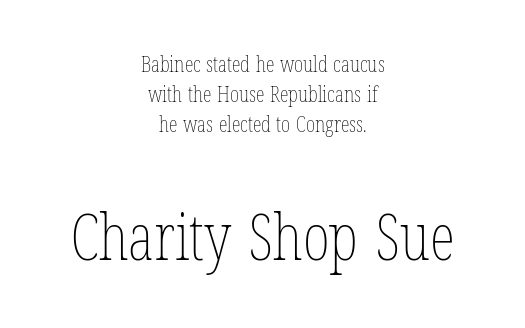
{"italic": "no", "bold": "no", "weight": "thin", "width": "condensed", "stroke_contrast": "low", "x_height": "medium", "monospaced": "no", "underline": "no", "align": "center", "line_spacing": "normal", "line_spacing_ratio": 1.36, "letter_spacing": "normal", "letter_spacing_em": 0.0, "larger_block": "second", "size_ratio": 2.95, "glyph_px": 65}
